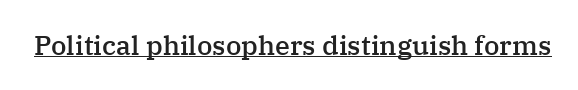
The image shows 27 px text type, upright; set normal letter spacing, underlined.
